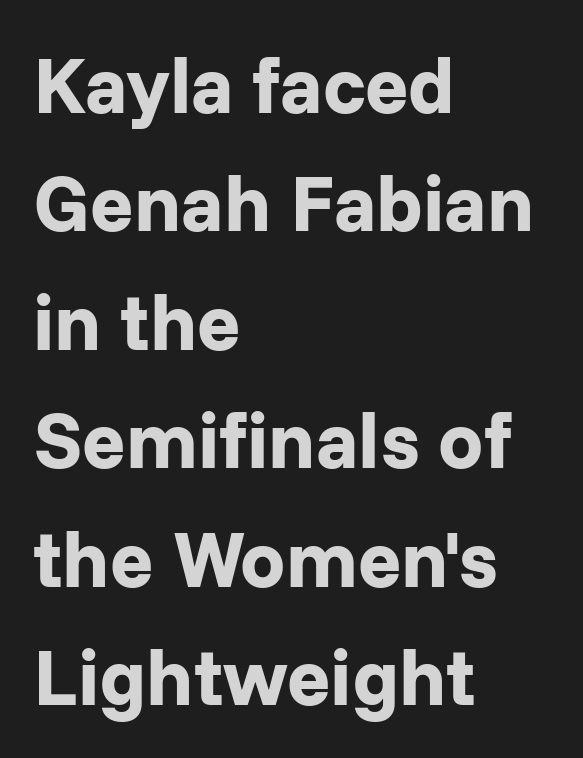
{"serif": "no", "italic": "no", "bold": "yes", "weight": "bold", "width": "normal", "stroke_contrast": "low", "x_height": "medium", "monospaced": "no", "underline": "no", "align": "left", "line_spacing": "normal", "line_spacing_ratio": 1.48, "letter_spacing": "normal", "letter_spacing_em": 0.0, "glyph_px": 80}
